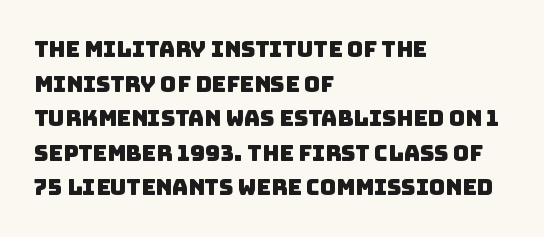
The image shows 22 px text type; set left-aligned, normal line spacing (1.57x), normal letter spacing, not underlined.
